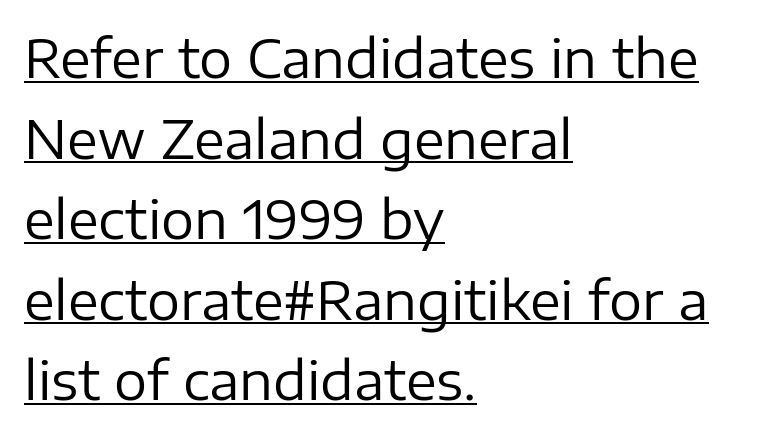
Vertical stems look standard width or narrower in stroke. Think of a printed novel: that variable character pitch is what you see here. Default kerning and tracking; the words read as compact shapes. Observe the absence of serifs on each vertical stroke in this sample. Beneath each row of characters lies a ruled line. Each new line begins a customary step beneath the previous one.
